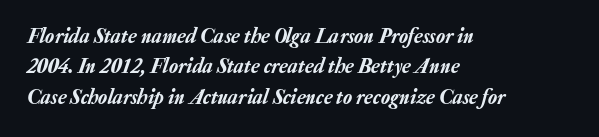
The image shows 21 px text type, italic (leaning right); set left-aligned, normal line spacing (1.45x), normal letter spacing, not underlined.
